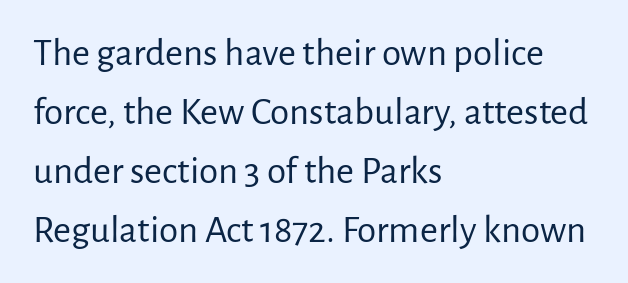
The image shows 39 px regular-weight sans-serif type, upright; set left-aligned, normal line spacing (1.51x), normal letter spacing, not underlined; low stroke contrast and a medium x-height.
